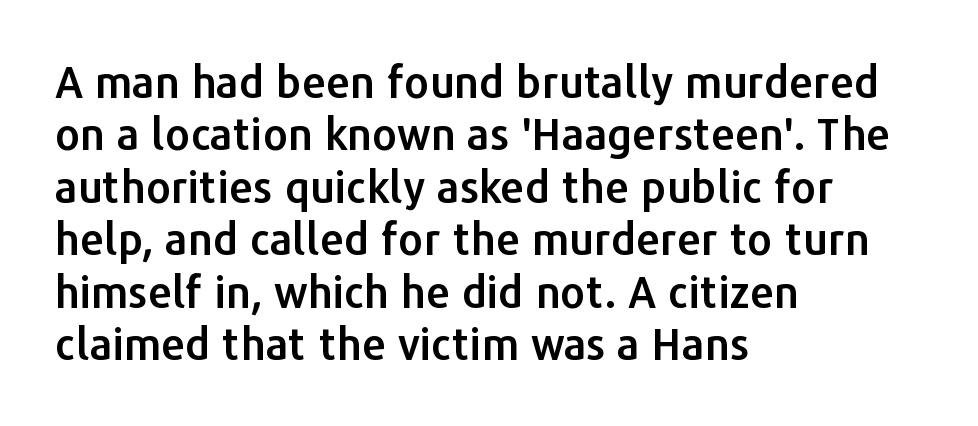
{"serif": "no", "italic": "no", "width": "normal", "stroke_contrast": "low", "x_height": "medium", "monospaced": "no", "underline": "no", "align": "left", "line_spacing_ratio": 1.22, "letter_spacing": "normal", "letter_spacing_em": 0.0, "glyph_px": 43}
